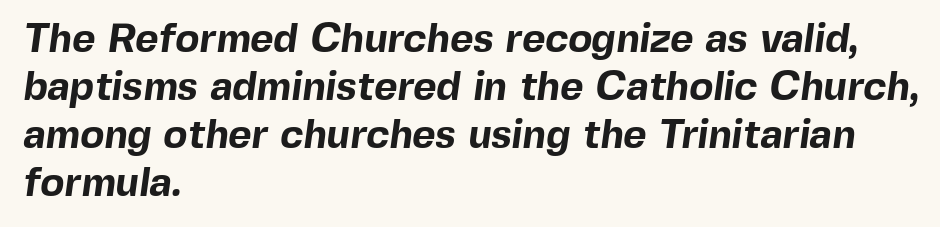
Are there feet on the stems? There aren't — it's a sans. Unmarked baselines from the first word to the last. Does extra space separate the letters? No, they use regular spacing. The lines in this sample share a left origin and differ only in where they stop. Character widths vary here, with narrow letters taking less room than wide ones. A full-strength bold gives these letters their thick strokes.
